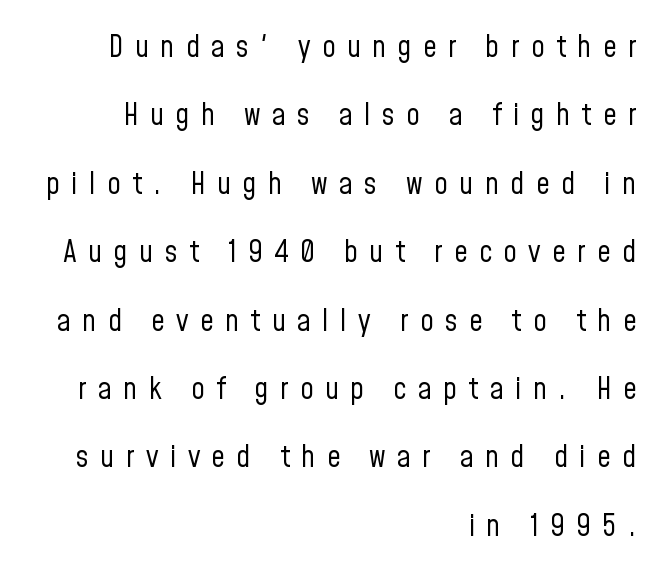
The rendering uses natural spacing where letterforms have individual widths. The strip under each line holds only bare page. Each word looks stretched out because of the extra space between its letters. On a weight scale, this lands at 450 or below. Compared with typical paragraphs, the rows here are farther apart. The glyphs in this specimen are sans serif.
